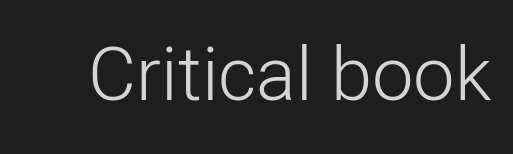
Characters follow at the spacing the type designer built in. Descenders are the only things crossing below the line. The axis of the letterforms is exactly vertical. In terms of letterform style, serifs are entirely absent.
